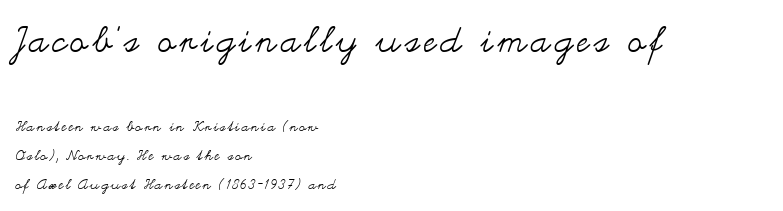
{"bold": "no", "weight": "regular", "width": "wide", "stroke_contrast": "medium", "x_height": "small", "monospaced": "no", "underline": "no", "align": "left", "line_spacing": "loose", "line_spacing_ratio": 2.06, "larger_block": "first", "size_ratio": 2.5, "glyph_px": 35}
